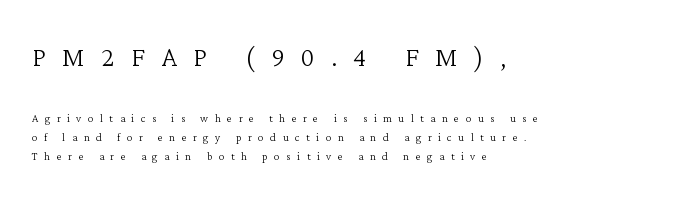
{"serif": "yes", "italic": "no", "bold": "no", "weight": "light", "width": "normal", "stroke_contrast": "low", "x_height": "medium", "monospaced": "no", "underline": "no", "align": "left", "line_spacing": "normal", "line_spacing_ratio": 1.36, "letter_spacing": "wide", "letter_spacing_em": 0.47, "larger_block": "first", "size_ratio": 2.5, "glyph_px": 35}
